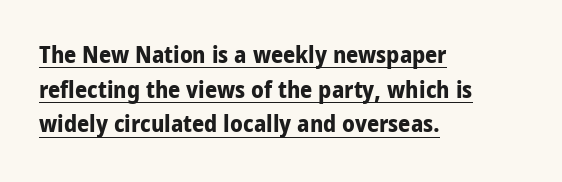
Q: Is the text bold? A: Yes.
Q: Is the text italic (slanted)? A: No, it is upright.
Q: Is the text underlined? A: Yes.
Q: How is the paragraph aligned? A: Left-aligned.
Q: Is the spacing between letters normal or unusually wide? A: Normal.
Q: Is the spacing between lines tight, normal or loose? A: Normal.
